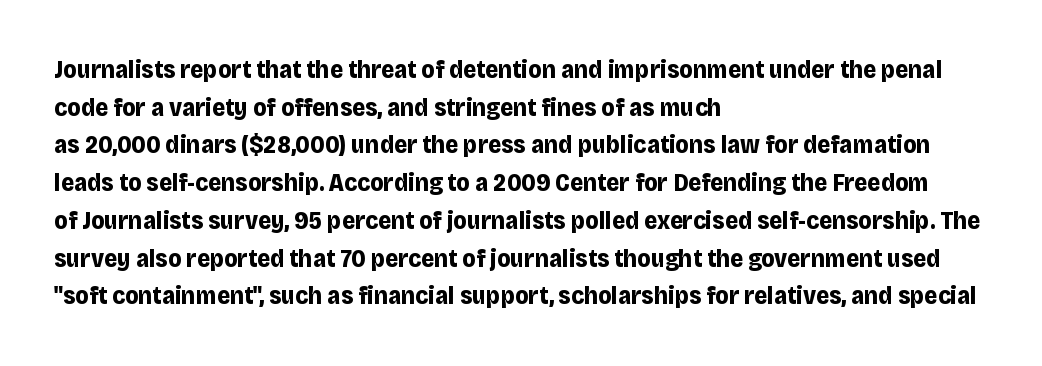
{"italic": "no", "bold": "yes", "underline": "no", "align": "left", "line_spacing": "normal", "line_spacing_ratio": 1.51, "letter_spacing": "normal", "letter_spacing_em": 0.0, "glyph_px": 25}
